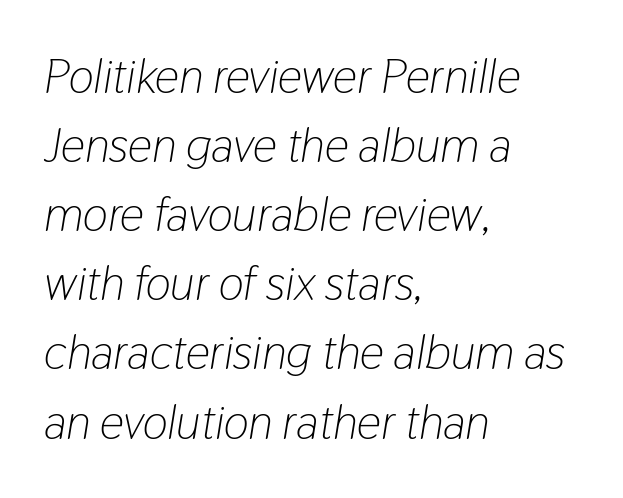
{"italic": "yes", "lean": "right", "slant_degrees": 9, "bold": "no", "weight": "light", "width": "condensed", "stroke_contrast": "low", "x_height": "medium", "monospaced": "no", "underline": "no", "align": "left", "line_spacing": "normal", "line_spacing_ratio": 1.44, "letter_spacing": "normal", "letter_spacing_em": 0.0, "glyph_px": 48}
